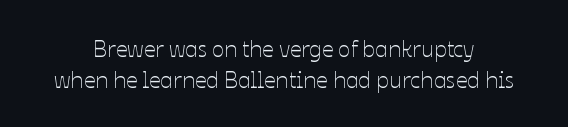
The image shows 23 px text type, upright; set normal line spacing (1.35x), normal letter spacing, not underlined.
